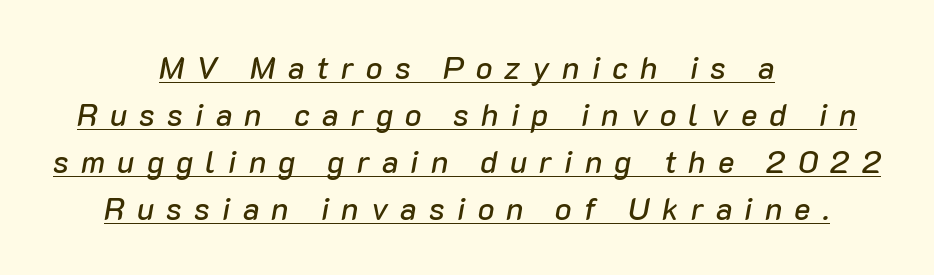
Q: Is the text italic (slanted)? A: Yes, it leans right by about 10 degrees.
Q: Is the text underlined? A: Yes.
Q: How is the paragraph aligned? A: Centered.
Q: Is the spacing between letters normal or unusually wide? A: Unusually wide.
Q: Is the spacing between lines tight, normal or loose? A: Normal.
Q: Width (condensed, normal, or wide)? A: Normal.
Q: Stroke contrast? A: Low.
Q: x-height? A: Medium.
Q: Monospaced? A: No.
